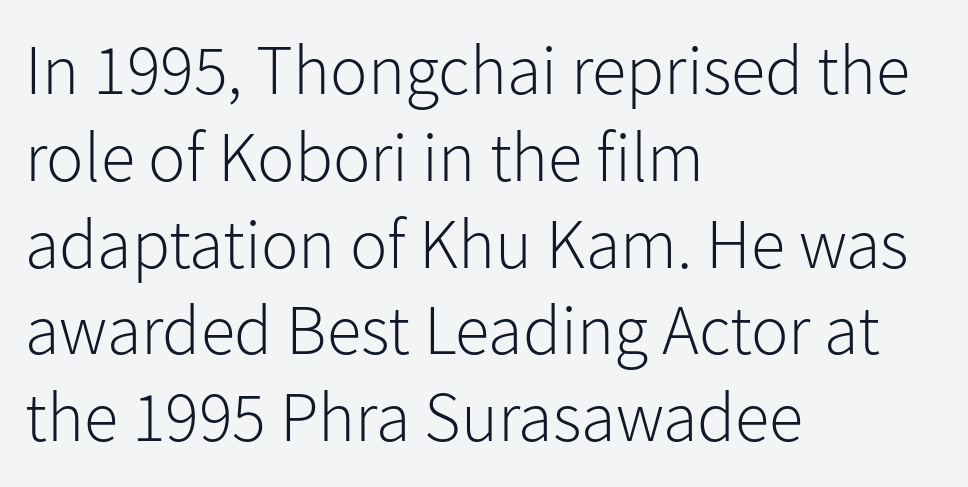
Is this a sans? Yes — the strokes have no serifs. Note the varied advance widths — an 'i' is clearly narrower than an 'm'. Type without underlining. Ascenders rise straight up at ninety degrees.
